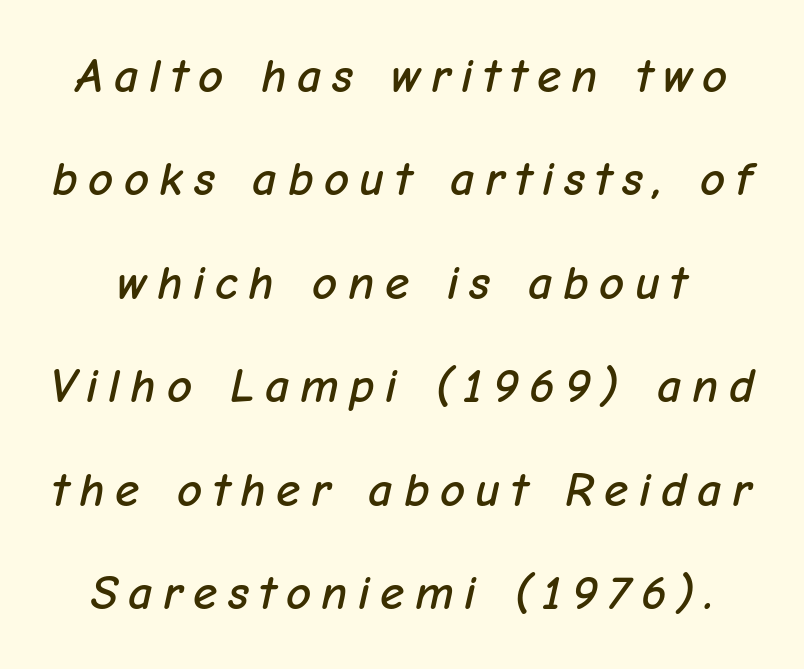
Vertically, the passage feels expansive, rows floating well apart. Designer's note — italics engaged. These lines have a slow, spaced-out rhythm from letter to letter. Do the characters align in a grid? No, the font is proportional.
